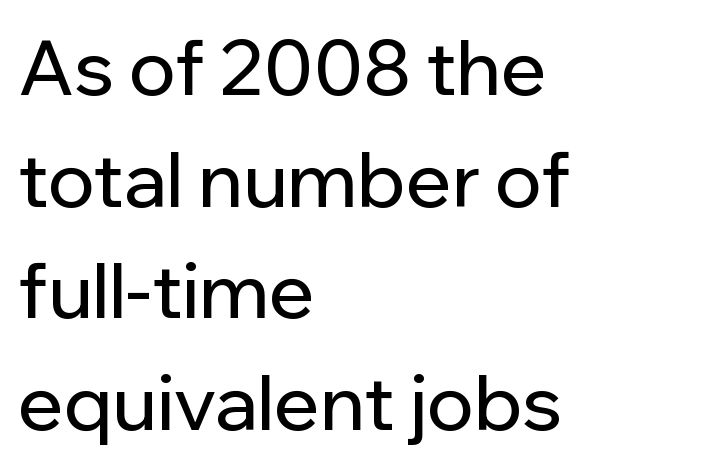
Q: Is the text italic (slanted)? A: No, it is upright.
Q: Is the typeface a serif or a sans-serif typeface? A: Sans-serif.
Q: Is the text underlined? A: No.
Q: How is the paragraph aligned? A: Left-aligned.
Q: Is the spacing between letters normal or unusually wide? A: Normal.
Q: Is the spacing between lines tight, normal or loose? A: Normal.
Q: Width (condensed, normal, or wide)? A: Normal.
Q: Stroke contrast? A: Low.
Q: x-height? A: Medium.
Q: Monospaced? A: No.
